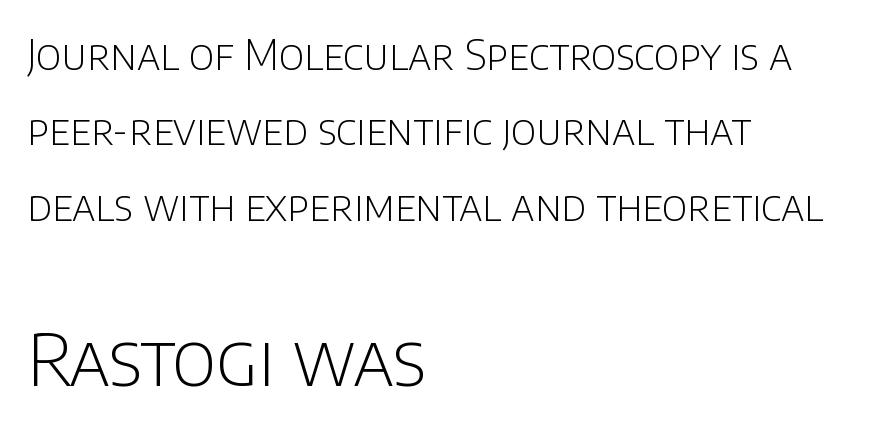
Q: Is the text bold? A: No.
Q: Is the text italic (slanted)? A: No, it is upright.
Q: Is the typeface a serif or a sans-serif typeface? A: Sans-serif.
Q: Is the text underlined? A: No.
Q: How is the paragraph aligned? A: Left-aligned.
Q: Is the spacing between letters normal or unusually wide? A: Normal.
Q: Which block of text is set in a larger size, the first (top) or the second (bottom)? A: The second (bottom) one.
Q: Width (condensed, normal, or wide)? A: Normal.
Q: Stroke contrast? A: Low.
Q: x-height? A: Large.
Q: Monospaced? A: No.
